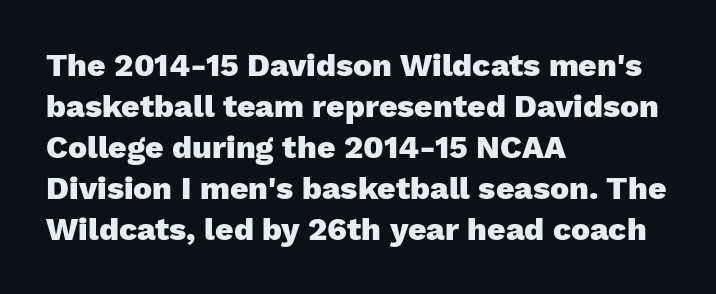
Q: Is the text bold? A: Yes.
Q: Is the text italic (slanted)? A: No, it is upright.
Q: Is the typeface a serif or a sans-serif typeface? A: Sans-serif.
Q: Is the text underlined? A: No.
Q: How is the paragraph aligned? A: Left-aligned.
Q: Is the spacing between letters normal or unusually wide? A: Normal.
Q: Is the spacing between lines tight, normal or loose? A: Normal.
Q: Width (condensed, normal, or wide)? A: Normal.
Q: Stroke contrast? A: Low.
Q: x-height? A: Medium.
Q: Monospaced? A: No.
